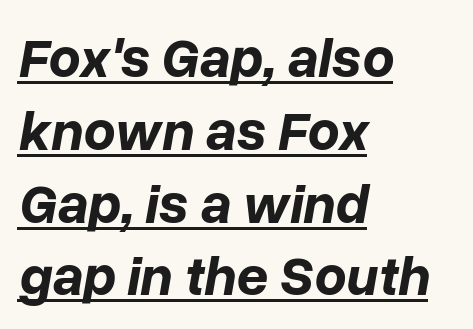
{"italic": "yes", "lean": "right", "slant_degrees": 10, "bold": "yes", "weight": "bold", "width": "normal", "stroke_contrast": "low", "x_height": "medium", "monospaced": "no", "underline": "yes", "align": "left", "line_spacing": "normal", "line_spacing_ratio": 1.3, "letter_spacing": "normal", "letter_spacing_em": 0.0, "glyph_px": 56}
